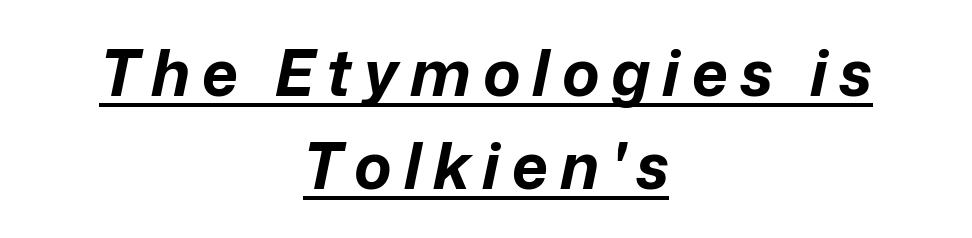
The image shows 63 px bold type, italic (leaning right); set centered, normal line spacing (1.48x), underlined; low stroke contrast and a medium x-height.
